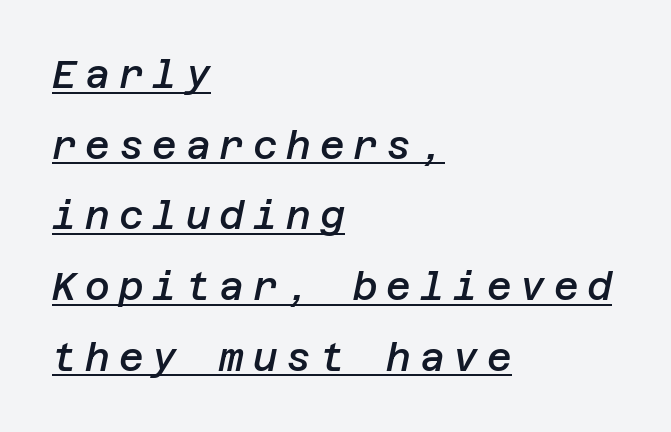
{"italic": "yes", "lean": "right", "slant_degrees": 12, "bold": "semi", "weight": "semibold", "width": "normal", "stroke_contrast": "low", "x_height": "large", "underline": "yes", "align": "left", "line_spacing_ratio": 1.86, "letter_spacing": "wide", "letter_spacing_em": 0.23, "glyph_px": 38}
